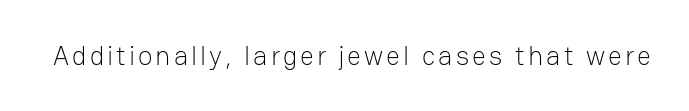
Q: Is the text bold? A: No.
Q: Is the text italic (slanted)? A: No, it is upright.
Q: Is the text underlined? A: No.
